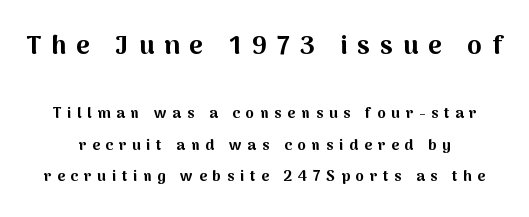
The image shows 26 px bold type, upright; set loose line spacing (2.1x), unusually wide letter spacing (+0.39 em), not underlined; the first (top) block is 1.73x larger.
